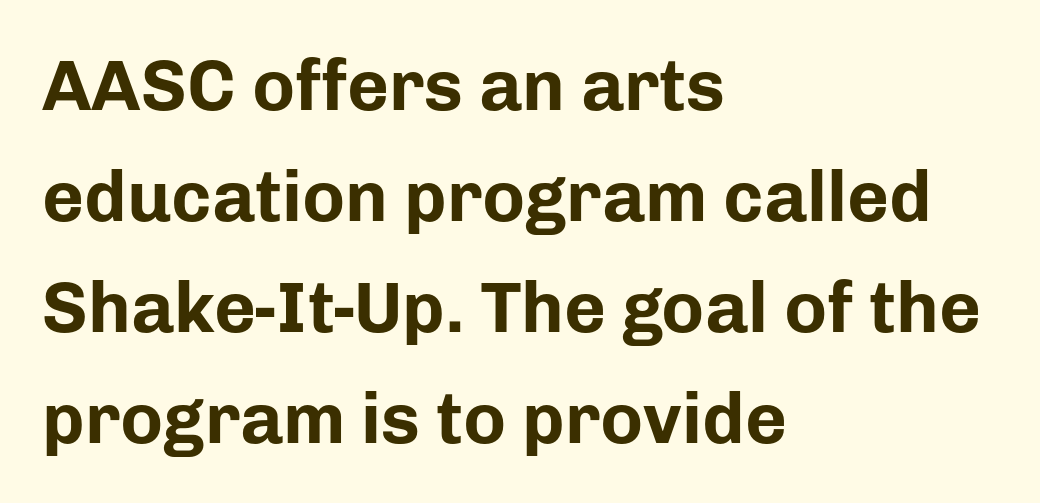
The image shows 72 px bold sans-serif type, upright; set left-aligned, normal line spacing (1.54x), normal letter spacing, not underlined; low stroke contrast and a medium x-height.
